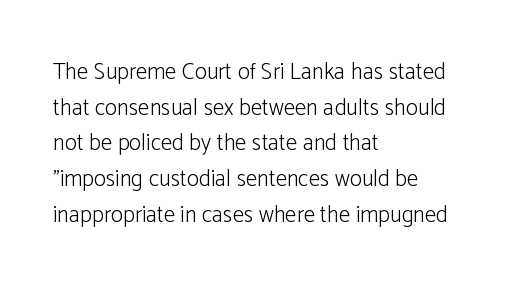
The image shows 23 px text type, upright; set left-aligned, normal line spacing (1.55x), normal letter spacing, not underlined.
